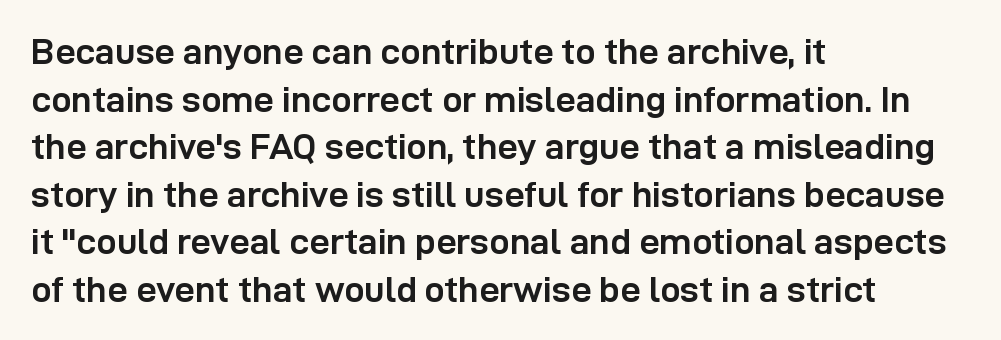
Q: Is the text bold? A: Yes.
Q: Is the text italic (slanted)? A: No, it is upright.
Q: Is the typeface a serif or a sans-serif typeface? A: Sans-serif.
Q: Is the text underlined? A: No.
Q: How is the paragraph aligned? A: Left-aligned.
Q: Is the spacing between letters normal or unusually wide? A: Normal.
Q: Is the spacing between lines tight, normal or loose? A: Normal.
Q: Width (condensed, normal, or wide)? A: Normal.
Q: Stroke contrast? A: Low.
Q: x-height? A: Medium.
Q: Monospaced? A: No.
